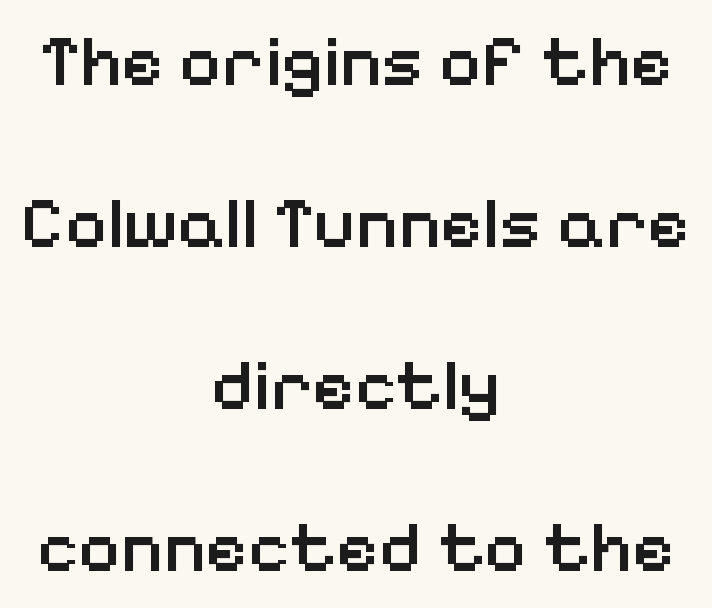
{"serif": "no", "italic": "no", "bold": "semi", "weight": "semibold", "width": "normal", "stroke_contrast": "low", "x_height": "medium", "monospaced": "no", "underline": "no", "align": "center", "line_spacing": "loose", "line_spacing_ratio": 2.22, "letter_spacing": "normal", "letter_spacing_em": 0.0, "glyph_px": 73}
